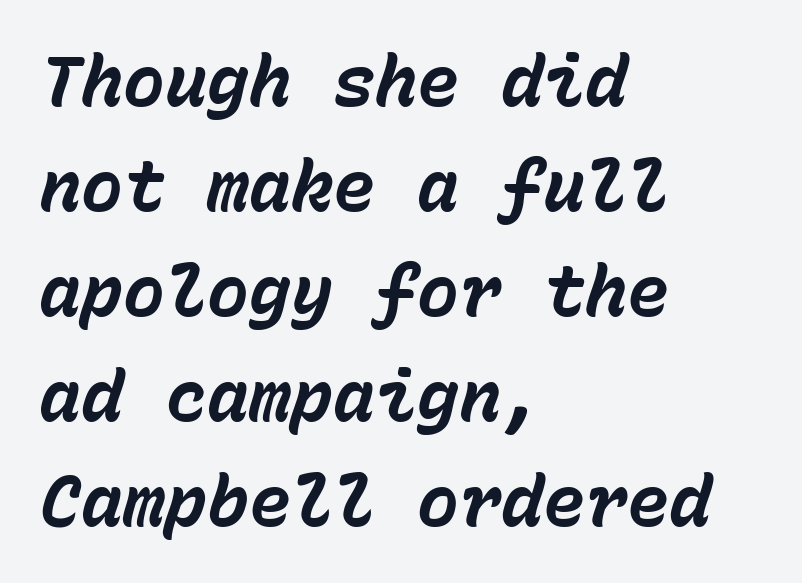
Beneath every word, the page is bare. Is this a fixed-width face? Yes — each glyph sits in an identical cell. Its strokes are broad and dark, the hallmark of bold type. Line starts are locked; line ends wander. The rendering uses a moderate line-height, typical for paragraphs.
